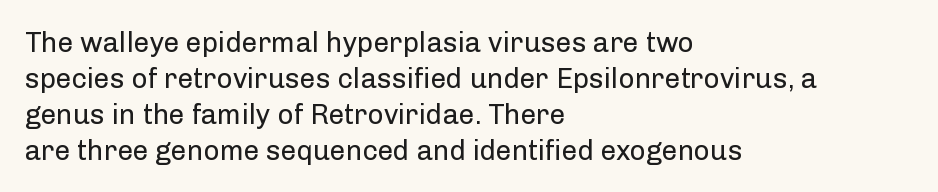
Looks like regular typesetting: each glyph gets only the width it needs. Compared with a typical body face, this is equally light or lighter still. Regarding leading, the lines here are spaced in the standard way. Short and long lines alike share a common starting point at left. Regarding serifs, this sample does without them.
